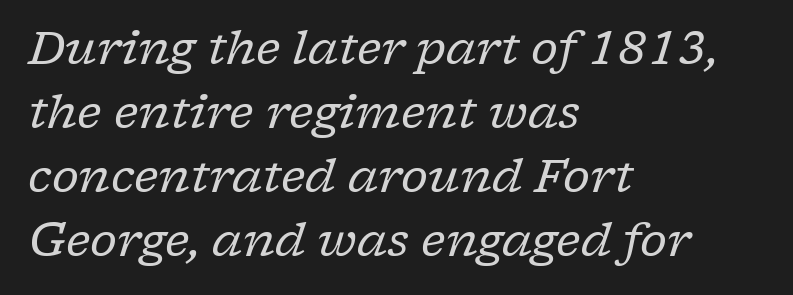
The image shows 46 px regular-weight serif type, italic (leaning right); set left-aligned, normal line spacing (1.39x), normal letter spacing, not underlined; low stroke contrast and a medium x-height.
